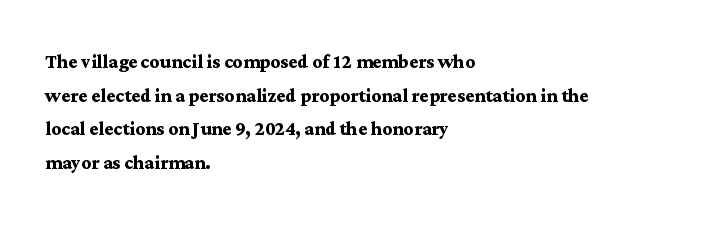
The image shows 24 px bold type, upright; set left-aligned, normal line spacing (1.4x), normal letter spacing, not underlined.
